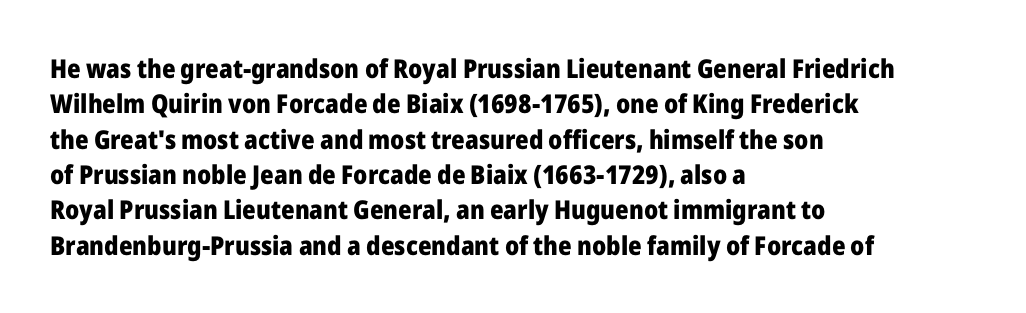
Normally led — the rows are evenly, conventionally spaced. A roman cut, with each character standing at attention. The gaps between neighbouring characters are ordinary and unremarkable. The words here are not underlined. Left-aligned paragraph, ragged on the right. The typesetting leans heavy: a genuine bold.
